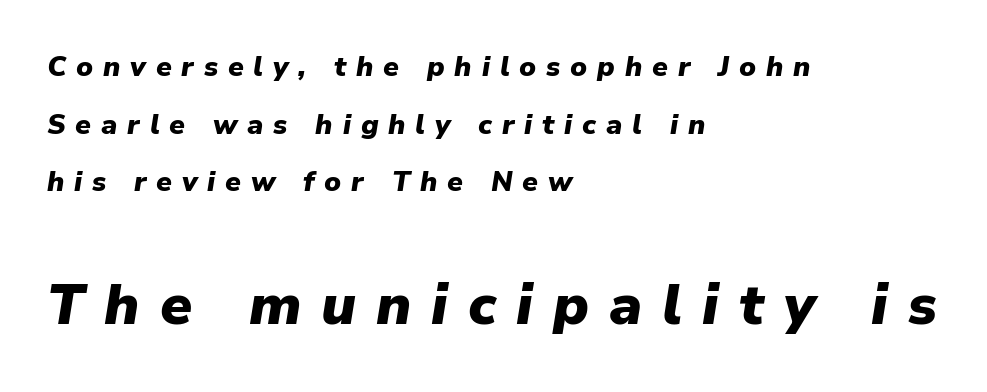
{"italic": "yes", "lean": "right", "slant_degrees": 9, "bold": "yes", "weight": "heavy", "width": "normal", "stroke_contrast": "low", "x_height": "medium", "monospaced": "no", "underline": "no", "align": "left", "line_spacing": "loose", "line_spacing_ratio": 2.06, "letter_spacing": "wide", "letter_spacing_em": 0.35, "larger_block": "second", "size_ratio": 2.04, "glyph_px": 57}
